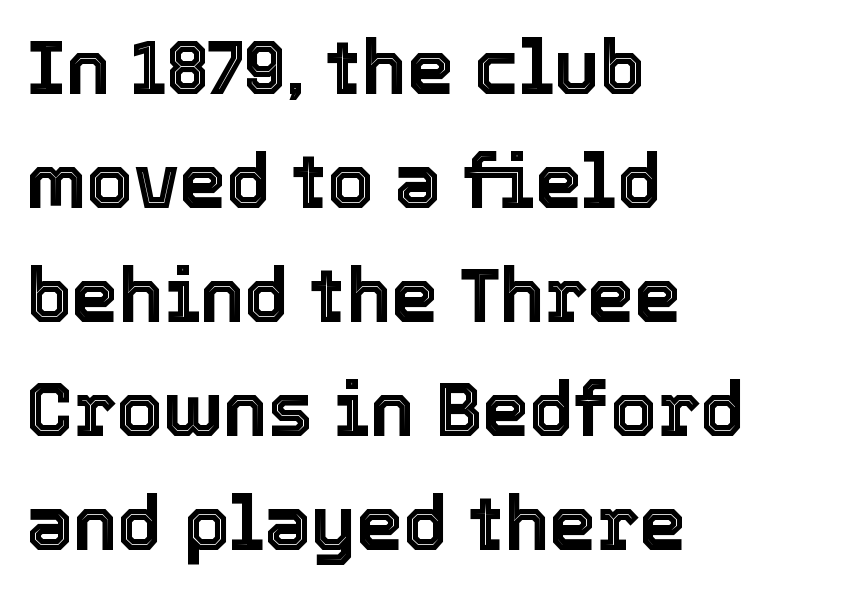
These lines are rendered in a variable-pitch font. Ascenders rise straight up at ninety degrees. Default kerning and tracking; the words read as compact shapes. The passage shown is not underscored anywhere. Horizontal alignment here is leftward, the default for most running prose. Notice how descenders clear the ascenders below comfortably — that's standard leading.
